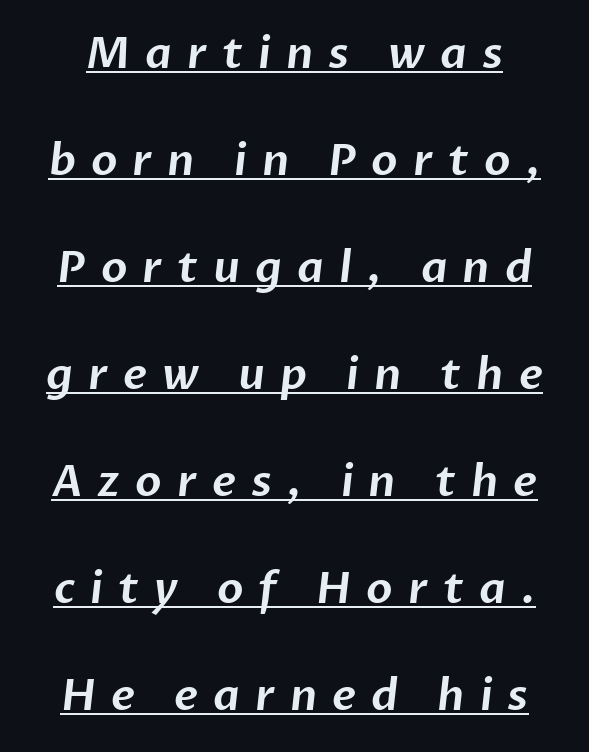
{"serif": "no", "width": "normal", "stroke_contrast": "low", "x_height": "medium", "monospaced": "no", "underline": "yes", "line_spacing": "loose", "line_spacing_ratio": 2.49, "letter_spacing": "wide", "letter_spacing_em": 0.35, "glyph_px": 43}
